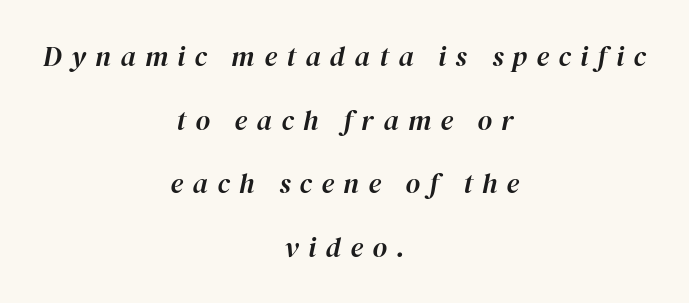
The image shows 28 px text type, italic (leaning right); set centered, loose line spacing (2.27x), unusually wide letter spacing (+0.33 em), not underlined; high stroke contrast and a medium x-height.
